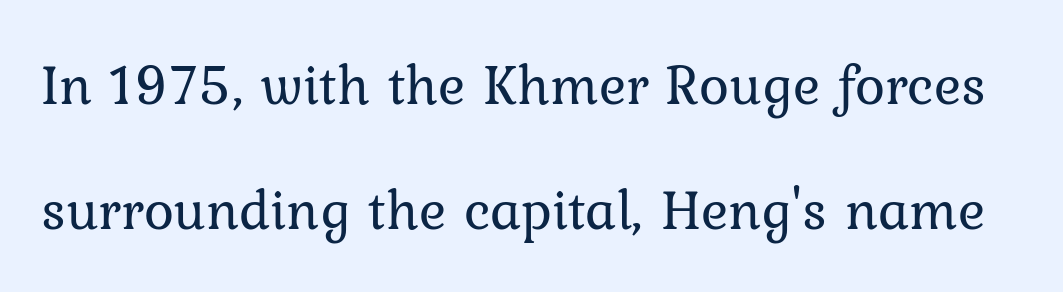
Varying glyph widths throughout — classic text-font behaviour. This is not heavy type; no bold has been used. What's the leading like? Stretched, with rows far apart. Stroke terminals: seriffed.
